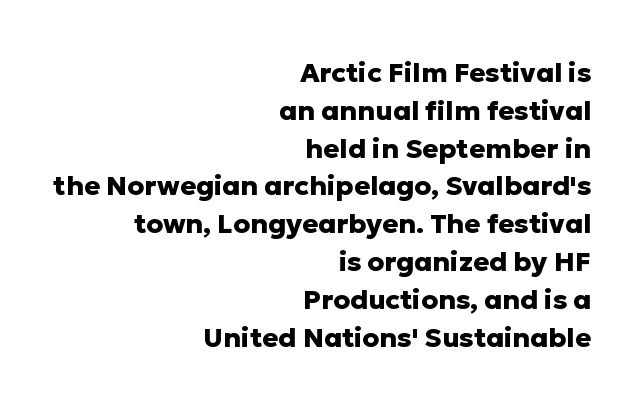
Heavy-handed strokes throughout: this text is bold. The rendering keeps characters at their native spacing. Bare-footed words on every line. Short and long lines alike share a common ending point at right.
